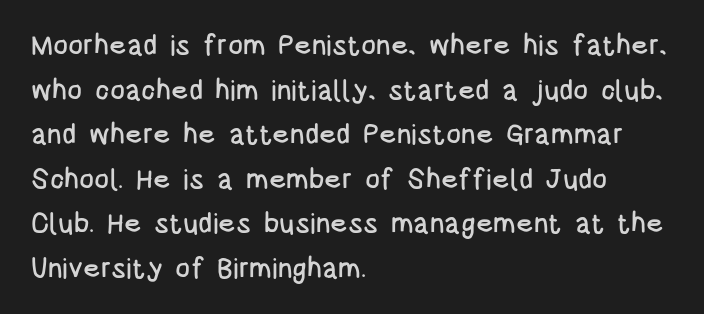
Typeset ragged right — the left edge is the straight one. The letters carry no serifs — their stems end cleanly without finishing strokes. The area under the type is left untouched. The face used here is proportionally spaced, like ordinary book or web type. Nope, not italic — everything's standing straight. Students, note that the glyphs here touch the page at normal intervals.
